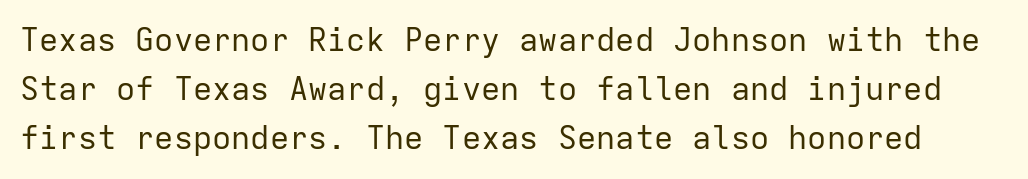
Beneath every word, the page is bare. Serifs: no, the terminals of the letterforms are clean. Rows of type keep a routine distance in the vertical direction. The passage shown is typed in a monospace face where columns stay perfectly aligned.
